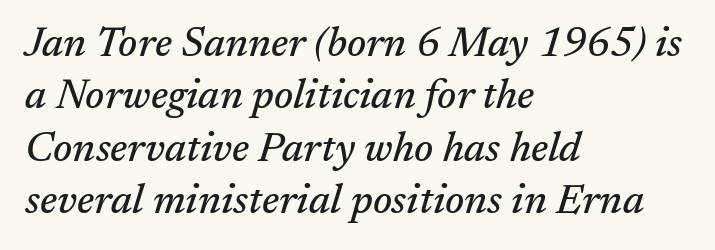
The image shows 41 px serif type, italic (leaning right); set left-aligned, normal line spacing (1.28x), normal letter spacing, not underlined; medium stroke contrast and a medium x-height.
